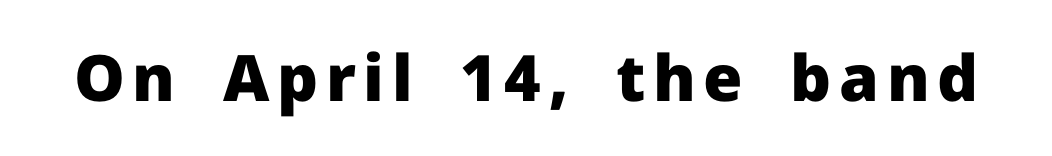
The image shows 64 px heavy sans-serif type, upright; set not underlined; low stroke contrast and a medium x-height.
